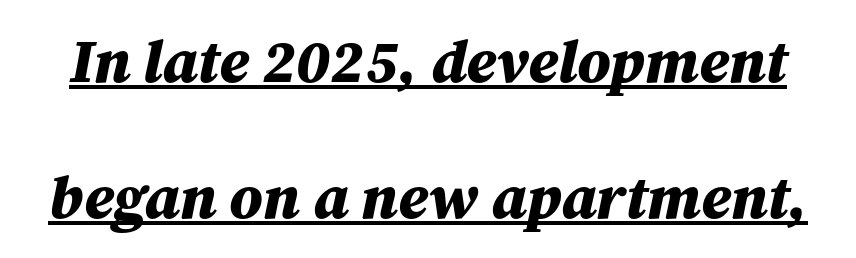
Compared with ordinary roman type, these characters are visibly tilted. The block of text is sparse from top to bottom, with ample space between rows. The letterforms sit shoulder to shoulder at normal distance. The characters look thick and weighty, a clear bold.
